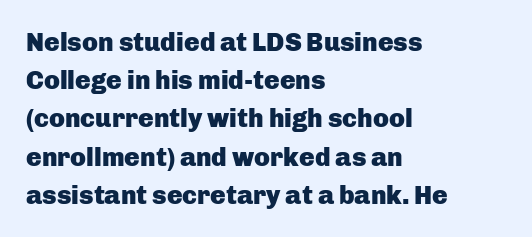
{"italic": "no", "bold": "yes", "underline": "no", "align": "left", "line_spacing": "normal", "line_spacing_ratio": 1.47, "letter_spacing": "normal", "letter_spacing_em": 0.0, "glyph_px": 26}
